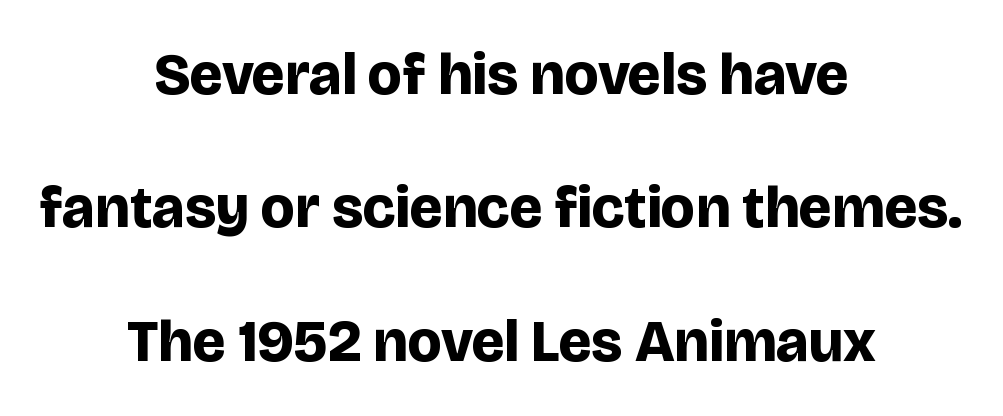
The gaps between neighbouring characters are ordinary and unremarkable. A typesetter would mark this as roman, not italic. The font is running at its bold setting. Rows of type keep a wide berth in the vertical direction. Note the varied advance widths — an 'i' is clearly narrower than an 'm'.
